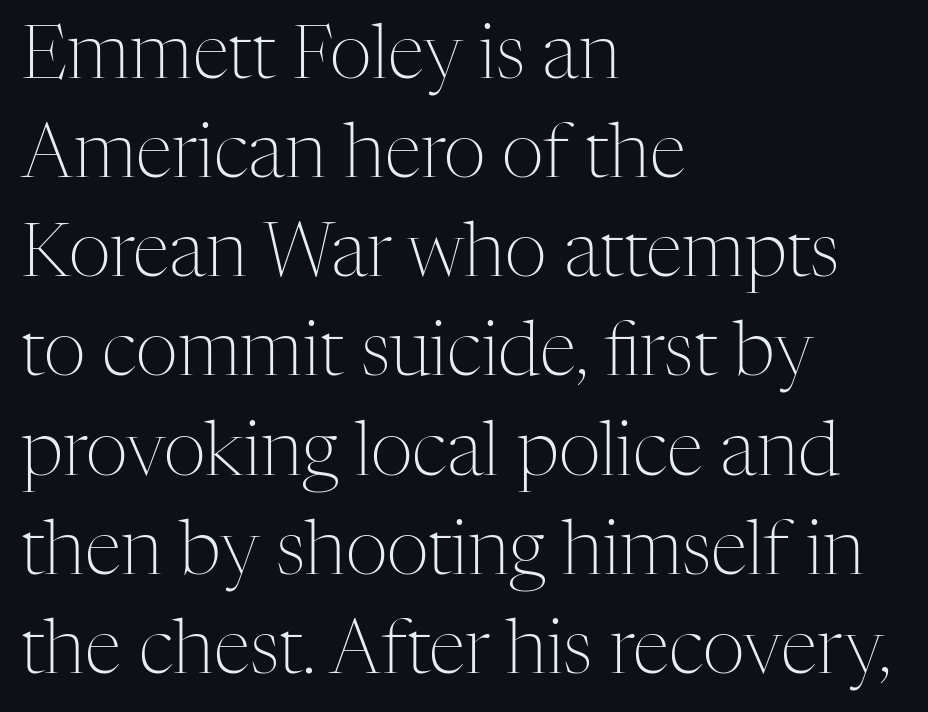
{"serif": "yes", "italic": "no", "bold": "no", "weight": "light", "width": "normal", "stroke_contrast": "medium", "x_height": "medium", "monospaced": "no", "underline": "no", "align": "left", "line_spacing": "normal", "line_spacing_ratio": 1.34, "letter_spacing": "normal", "letter_spacing_em": 0.0, "glyph_px": 74}
